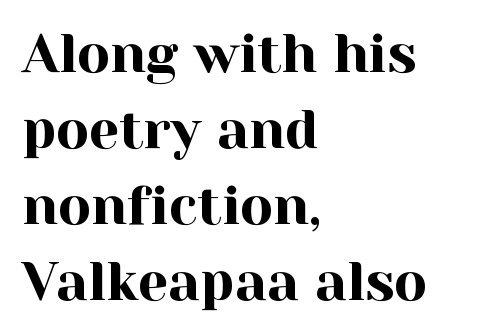
The image shows 54 px serif type, upright; set left-aligned, normal line spacing (1.41x), normal letter spacing, not underlined; a medium x-height.
